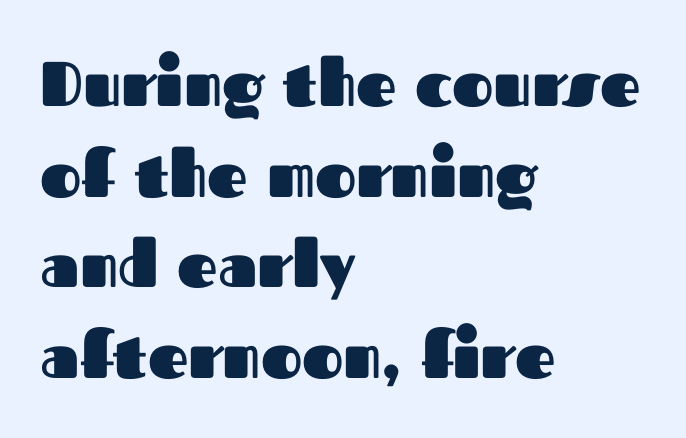
The image shows 63 px heavy sans-serif type, upright; set left-aligned, normal line spacing (1.44x), normal letter spacing, not underlined; medium stroke contrast and a medium x-height.
